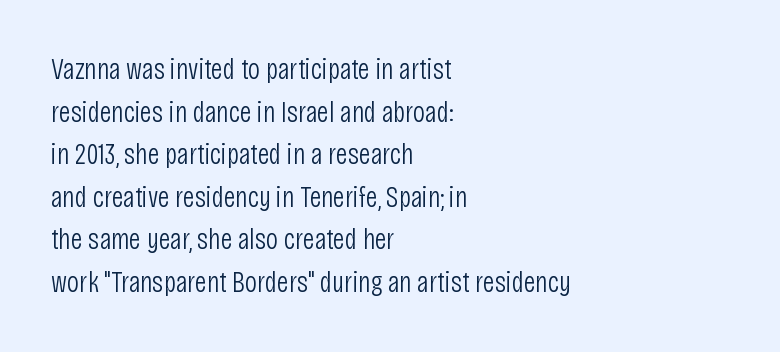
Q: Is the text bold? A: No.
Q: Is the text italic (slanted)? A: No, it is upright.
Q: Is the typeface a serif or a sans-serif typeface? A: Sans-serif.
Q: Is the text underlined? A: No.
Q: How is the paragraph aligned? A: Left-aligned.
Q: Is the spacing between letters normal or unusually wide? A: Normal.
Q: Is the spacing between lines tight, normal or loose? A: Normal.
Q: Width (condensed, normal, or wide)? A: Condensed.
Q: Stroke contrast? A: Low.
Q: x-height? A: Large.
Q: Monospaced? A: No.
